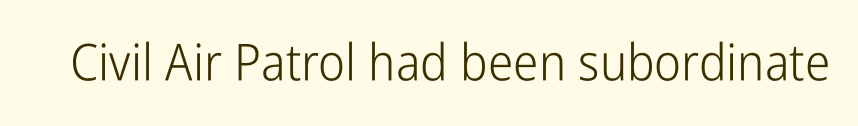
A typesetter would call this zero additional tracking. Serifs: no, the terminals of the letterforms are clean. Ordinary non-slanted type is in use. Is this a fixed-width face? No — the glyphs have proportional, varying widths. The weight tops out at a normal text grade.
